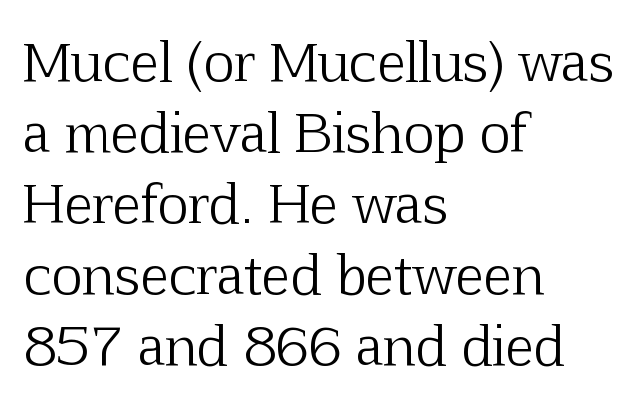
{"serif": "yes", "italic": "no", "bold": "no", "weight": "light", "width": "normal", "stroke_contrast": "low", "x_height": "medium", "monospaced": "no", "underline": "no", "align": "left", "line_spacing": "normal", "line_spacing_ratio": 1.34, "letter_spacing": "normal", "letter_spacing_em": 0.0, "glyph_px": 53}
